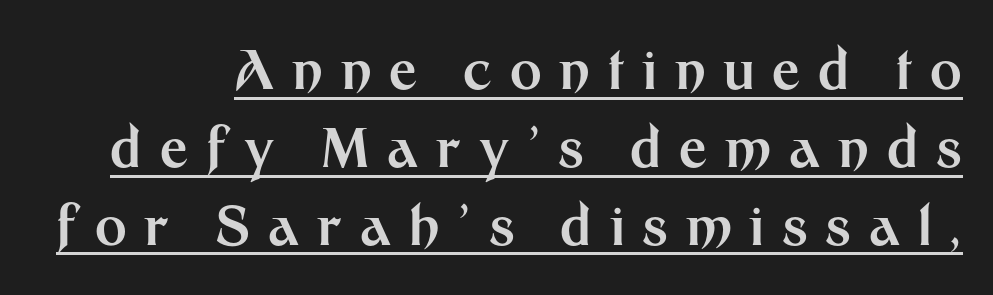
The image shows 54 px bold sans-serif type, upright; set right-aligned, normal line spacing (1.44x), unusually wide letter spacing (+0.33 em), underlined; medium stroke contrast and a medium x-height.
